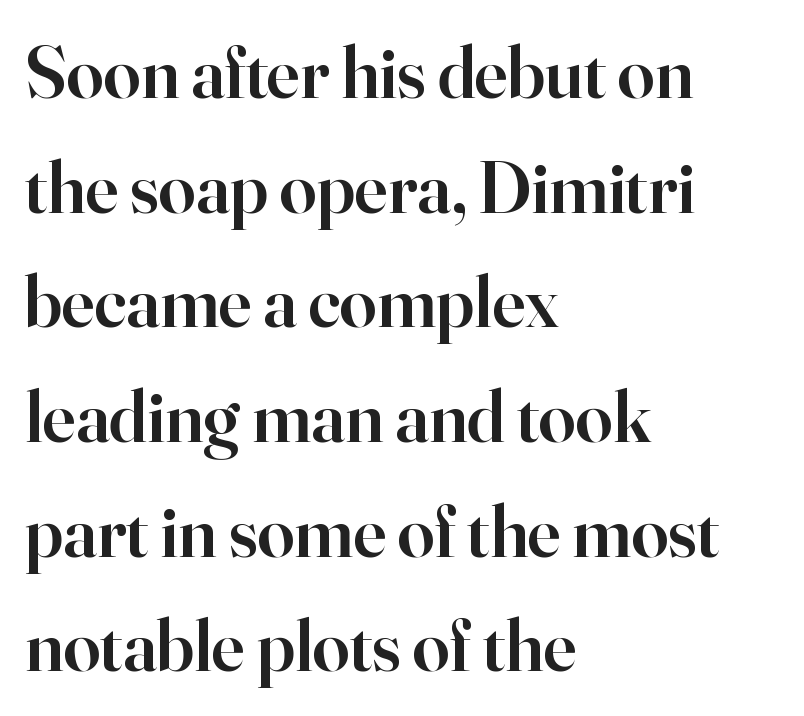
Q: Is the text bold? A: Semi-bold.
Q: Is the text italic (slanted)? A: No, it is upright.
Q: Is the typeface a serif or a sans-serif typeface? A: Serif.
Q: Is the text underlined? A: No.
Q: How is the paragraph aligned? A: Left-aligned.
Q: Is the spacing between letters normal or unusually wide? A: Normal.
Q: Is the spacing between lines tight, normal or loose? A: Normal.
Q: Width (condensed, normal, or wide)? A: Normal.
Q: Stroke contrast? A: High.
Q: x-height? A: Small.
Q: Monospaced? A: No.
